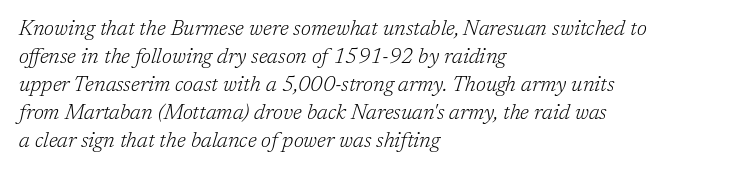
Q: Is the text bold? A: No.
Q: Is the text italic (slanted)? A: Yes, it leans right by about 17 degrees.
Q: Is the text underlined? A: No.
Q: How is the paragraph aligned? A: Left-aligned.
Q: Is the spacing between letters normal or unusually wide? A: Normal.
Q: Is the spacing between lines tight, normal or loose? A: Normal.
